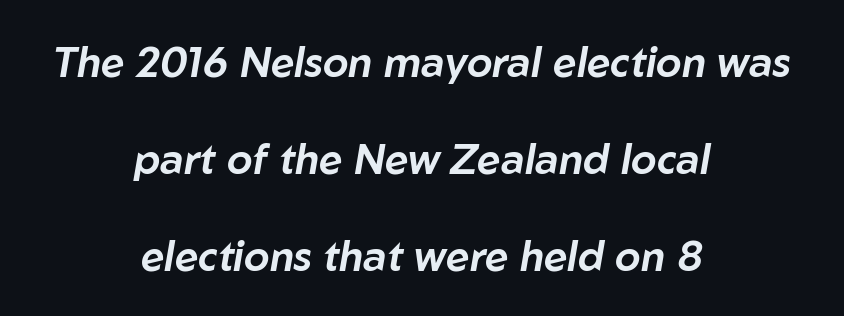
The rendering uses natural spacing where letterforms have individual widths. Notice how the stems are inclined rather than vertical — that's the hallmark of italics. Line spacing here is loose. The text block is weighted toward neither margin, spreading evenly from the middle. Does extra space separate the letters? No, they use regular spacing.
